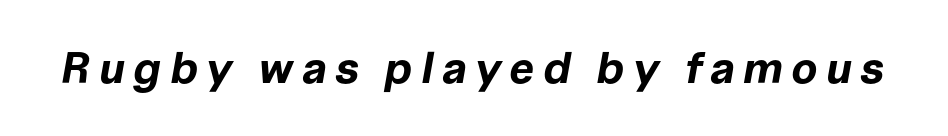
The sample has been set heavy, in full bold. Here the designer chose a conventional face with non-uniform glyph widths. Observe the lean: these are italic letterforms. Letters rest on an invisible, unmarked baseline.
